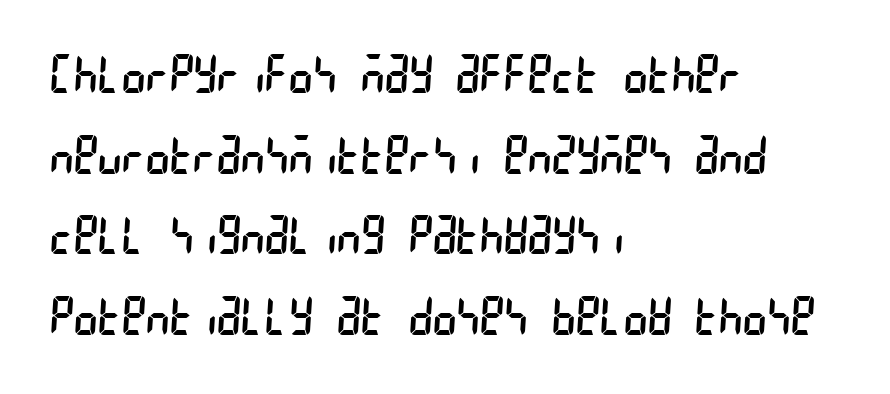
The image shows 51 px regular-weight, condensed sans-serif type; set left-aligned, normal line spacing (1.58x), normal letter spacing, not underlined; low stroke contrast and a large x-height.
